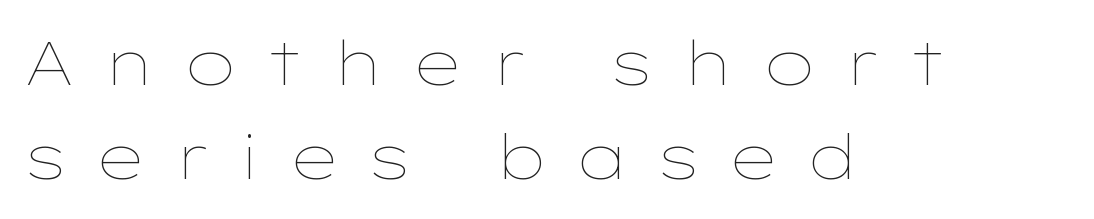
The image shows 62 px thin, wide type, upright; set left-aligned, normal line spacing (1.52x), unusually wide letter spacing (+0.43 em), not underlined; low stroke contrast and a medium x-height.
